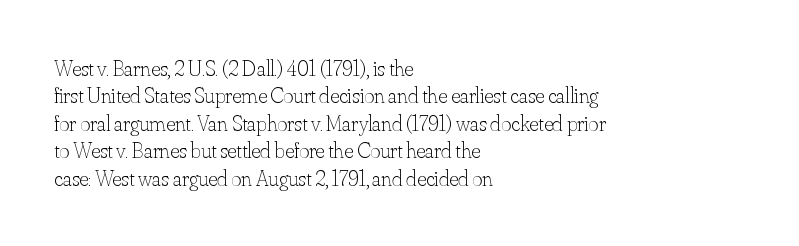
Counters stay open thanks to moderate or lighter strokes. All the whitespace from short lines collects on the right. Normally led — the rows are evenly, conventionally spaced. The glyphs are unaccompanied by any horizontal stroke below them.
